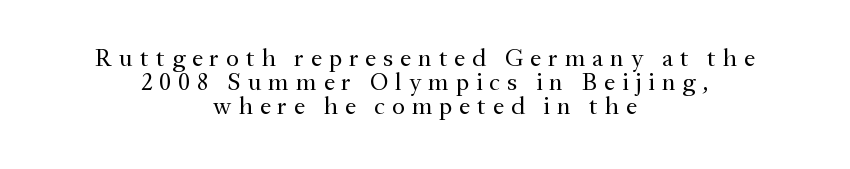
Is there much room between lines? No — they nearly touch. When letters stand straight like this, we call the style roman or upright. The paragraph has two soft edges and a firm central axis. Look at the tracking — it's clearly loosened, letters drifting apart.
